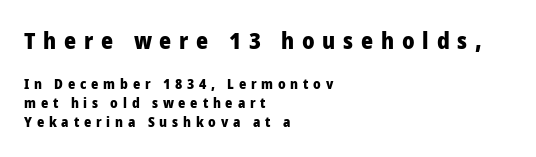
The rendering inserts visible extra space after every character. Each glyph is drawn with heavy, bold strokes. These lines stack with their left ends in a neat column. The earlier block is typeset at a bigger size than the later block. The axis of the letterforms is exactly vertical. Anything drawn beneath the words? Only blank space.
